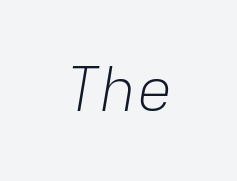
{"italic": "yes", "lean": "right", "slant_degrees": 9, "bold": "no", "weight": "light", "width": "normal", "stroke_contrast": "low", "x_height": "medium", "monospaced": "yes", "underline": "no", "letter_spacing": "normal", "letter_spacing_em": 0.0, "glyph_px": 61}
